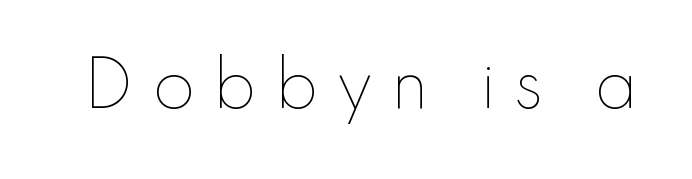
Q: Is the text bold? A: No.
Q: Is the text italic (slanted)? A: No, it is upright.
Q: Is the text underlined? A: No.
Q: Is the spacing between letters normal or unusually wide? A: Unusually wide.
Q: Width (condensed, normal, or wide)? A: Normal.
Q: Stroke contrast? A: Low.
Q: x-height? A: Small.
Q: Monospaced? A: No.
